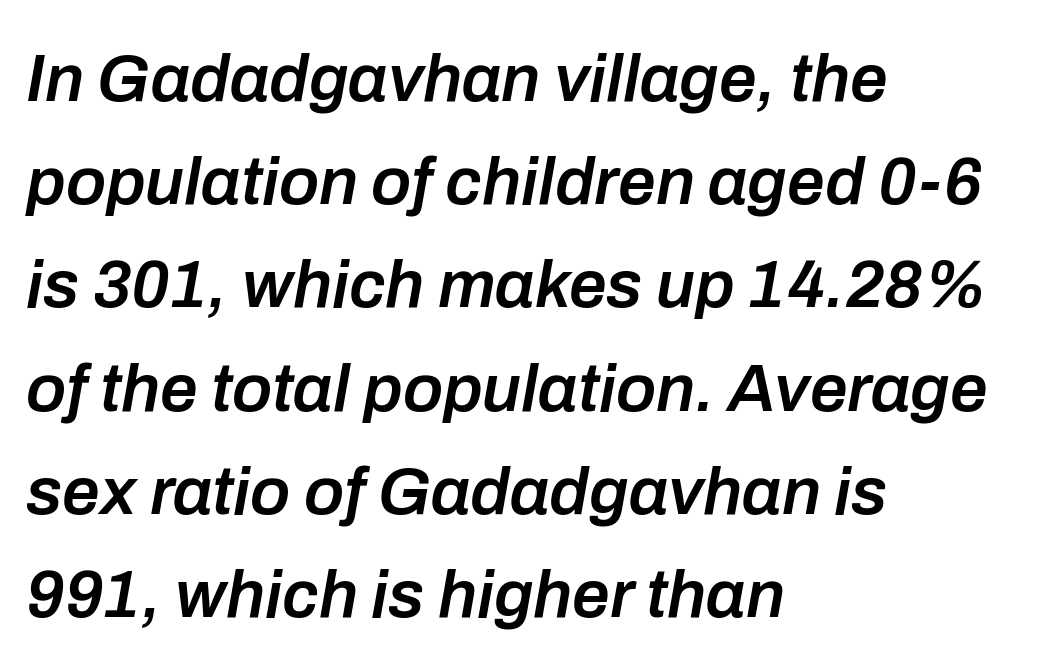
Q: Is the text bold? A: Semi-bold.
Q: Is the text italic (slanted)? A: Yes, it leans right by about 10 degrees.
Q: Is the text underlined? A: No.
Q: How is the paragraph aligned? A: Left-aligned.
Q: Is the spacing between letters normal or unusually wide? A: Normal.
Q: Is the spacing between lines tight, normal or loose? A: Normal.
Q: Width (condensed, normal, or wide)? A: Normal.
Q: Stroke contrast? A: Low.
Q: x-height? A: Medium.
Q: Monospaced? A: No.
